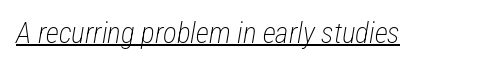
{"italic": "yes", "lean": "right", "slant_degrees": 12, "bold": "no", "weight": "light", "width": "condensed", "stroke_contrast": "low", "x_height": "medium", "monospaced": "no", "underline": "yes", "letter_spacing": "normal", "letter_spacing_em": 0.0, "glyph_px": 29}
